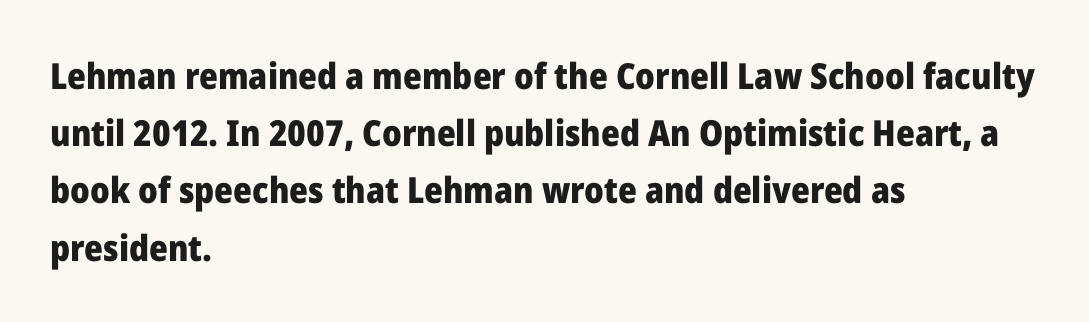
{"serif": "no", "italic": "no", "bold": "yes", "weight": "heavy", "width": "normal", "stroke_contrast": "low", "x_height": "medium", "monospaced": "no", "underline": "no", "align": "left", "line_spacing": "normal", "line_spacing_ratio": 1.59, "letter_spacing": "normal", "letter_spacing_em": 0.0, "glyph_px": 36}
